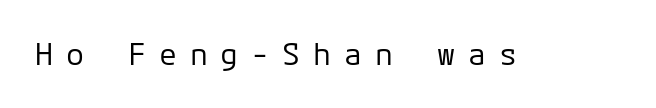
Q: Is the text bold? A: No.
Q: Is the text italic (slanted)? A: No, it is upright.
Q: Is the typeface a serif or a sans-serif typeface? A: Sans-serif.
Q: Is the text underlined? A: No.
Q: Is the spacing between letters normal or unusually wide? A: Unusually wide.
Q: Width (condensed, normal, or wide)? A: Normal.
Q: Stroke contrast? A: Low.
Q: x-height? A: Medium.
Q: Monospaced? A: Yes.
